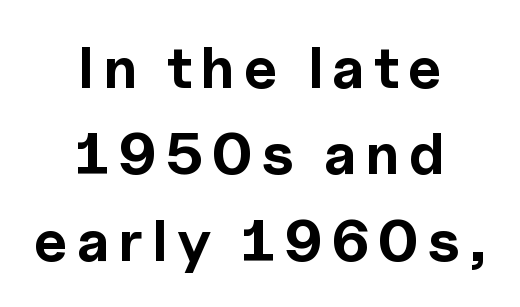
This block has exactly the height ordinary leading produces. What kind of face is this? One without serifs — a sans. Compared with a flush-left layout, this one balances lines on the center instead. A bare baseline throughout the passage. On the weight axis this lands at bold, roughly 700.
